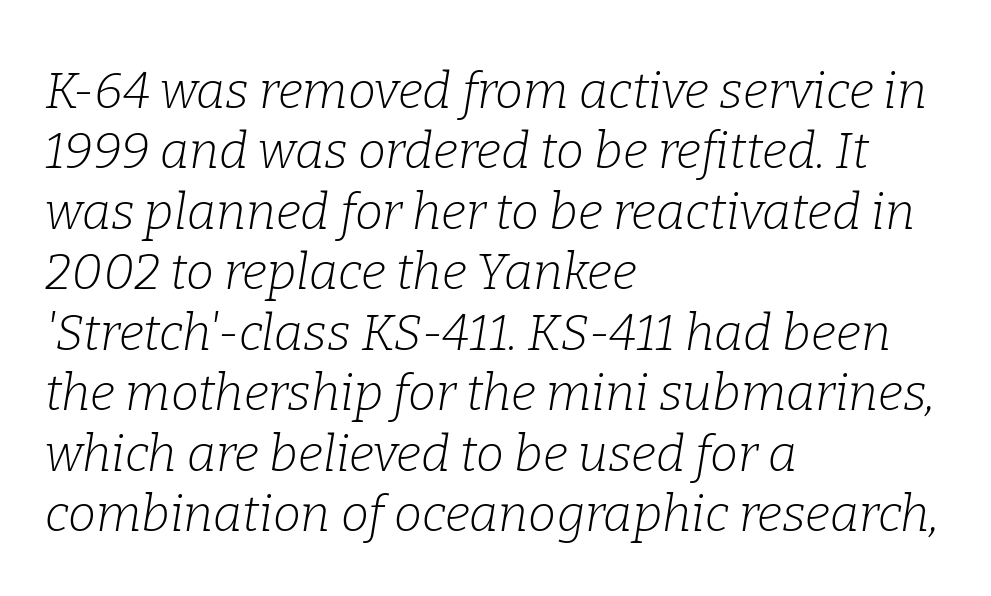
The image shows 50 px light serif type, italic (leaning right); set left-aligned, line spacing 1.21x, normal letter spacing, not underlined; low stroke contrast and a medium x-height.
